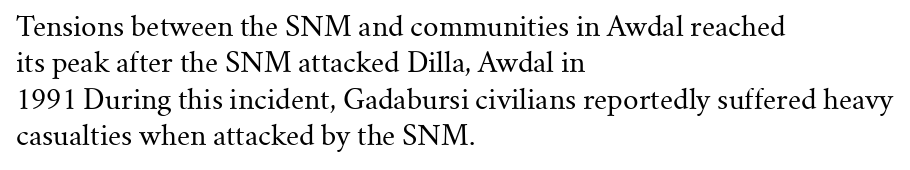
{"italic": "no", "bold": "no", "underline": "no", "align": "left", "line_spacing": "normal", "line_spacing_ratio": 1.35, "letter_spacing": "normal", "letter_spacing_em": 0.0, "glyph_px": 27}
